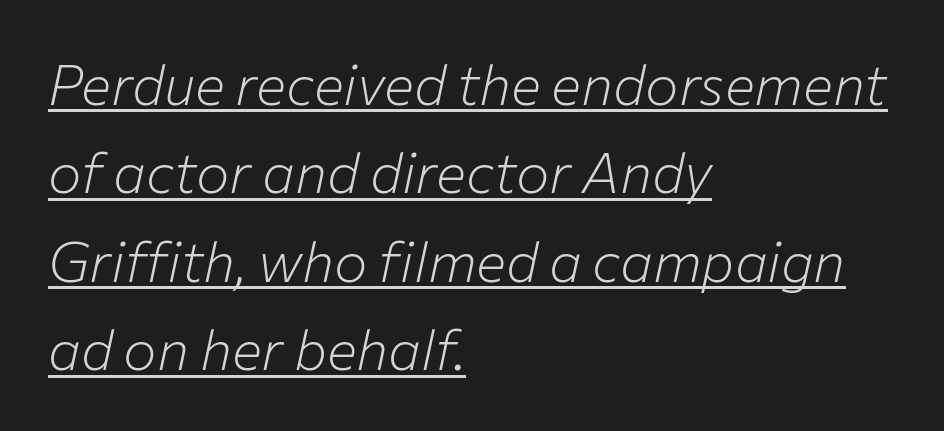
Q: Is the text bold? A: No.
Q: Is the text italic (slanted)? A: Yes, it leans right by about 12 degrees.
Q: Is the text underlined? A: Yes.
Q: How is the paragraph aligned? A: Left-aligned.
Q: Is the spacing between letters normal or unusually wide? A: Normal.
Q: Is the spacing between lines tight, normal or loose? A: Normal.
Q: Width (condensed, normal, or wide)? A: Normal.
Q: Stroke contrast? A: Low.
Q: x-height? A: Medium.
Q: Monospaced? A: No.
